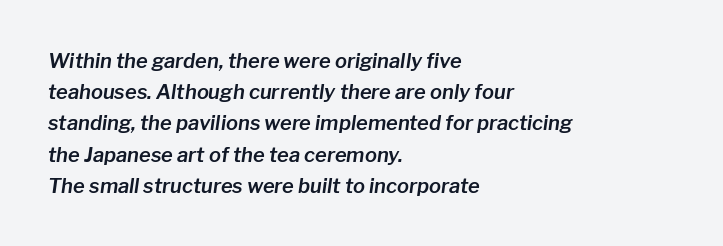
Q: Is the text italic (slanted)? A: Yes, it leans right by about 8 degrees.
Q: Is the text underlined? A: No.
Q: How is the paragraph aligned? A: Left-aligned.
Q: Is the spacing between letters normal or unusually wide? A: Normal.
Q: Is the spacing between lines tight, normal or loose? A: Normal.
